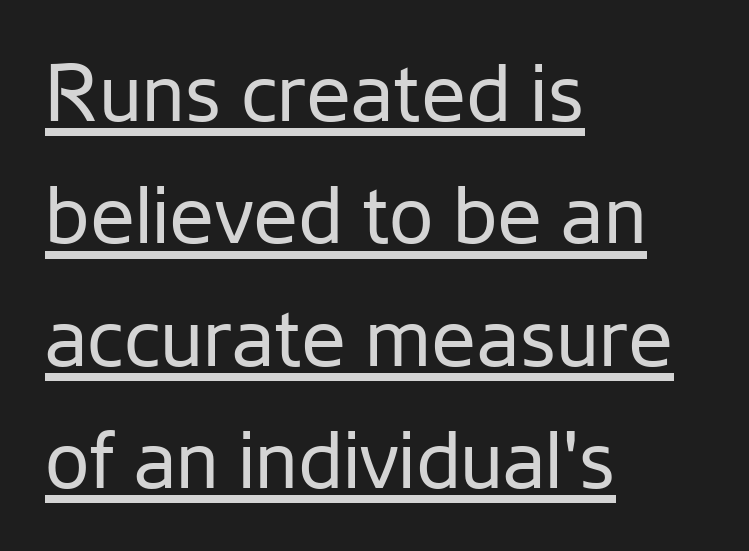
The letters advance in unequal steps, a hallmark of proportional type. The typeface has the unassuming heft of standard copy or less. Students, observe the line beneath the letters — that is underlining. Each new line begins a customary step beneath the previous one.
